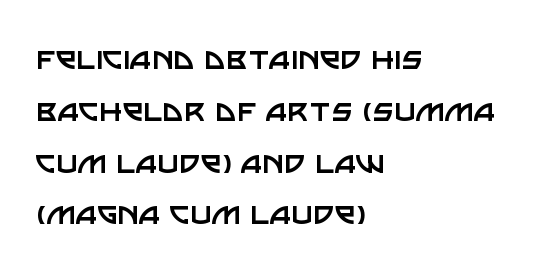
The image shows 37 px regular-weight sans-serif type, upright; set left-aligned, normal line spacing (1.4x), normal letter spacing, not underlined; low stroke contrast and a large x-height.
